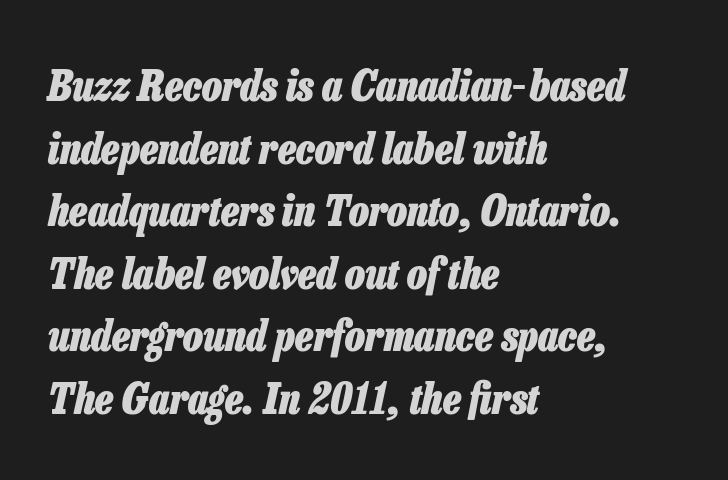
Q: Is the text bold? A: Yes.
Q: Is the text italic (slanted)? A: Yes, it leans right by about 13 degrees.
Q: Is the text underlined? A: No.
Q: How is the paragraph aligned? A: Left-aligned.
Q: Is the spacing between letters normal or unusually wide? A: Normal.
Q: Is the spacing between lines tight, normal or loose? A: Normal.
Q: Width (condensed, normal, or wide)? A: Condensed.
Q: Stroke contrast? A: Low.
Q: x-height? A: Medium.
Q: Monospaced? A: No.
